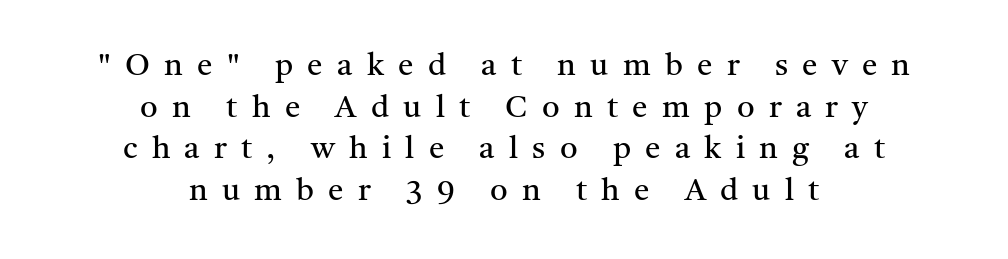
Q: Is the text bold? A: No.
Q: Is the text italic (slanted)? A: No, it is upright.
Q: Is the typeface a serif or a sans-serif typeface? A: Serif.
Q: Is the text underlined? A: No.
Q: How is the paragraph aligned? A: Centered.
Q: Is the spacing between letters normal or unusually wide? A: Unusually wide.
Q: Is the spacing between lines tight, normal or loose? A: Normal.
Q: Width (condensed, normal, or wide)? A: Normal.
Q: Stroke contrast? A: Medium.
Q: x-height? A: Medium.
Q: Monospaced? A: No.
